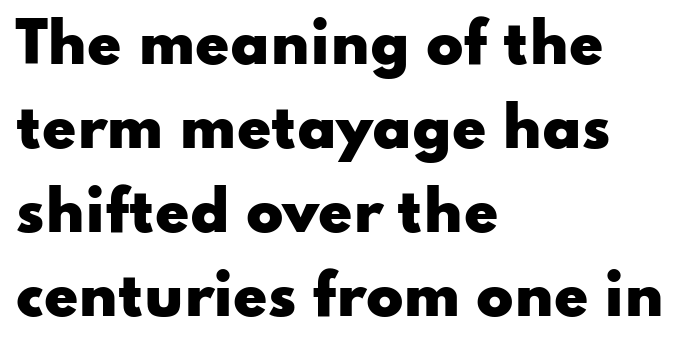
{"serif": "no", "italic": "no", "bold": "yes", "weight": "heavy", "width": "wide", "stroke_contrast": "low", "x_height": "small", "monospaced": "no", "underline": "no", "align": "left", "line_spacing": "normal", "line_spacing_ratio": 1.53, "letter_spacing": "normal", "letter_spacing_em": 0.0, "glyph_px": 55}
